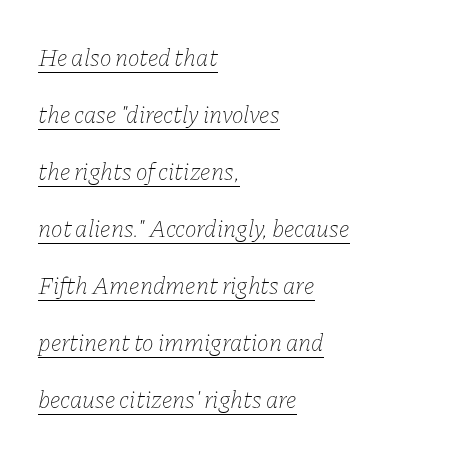
The image shows 25 px text type, italic (leaning right); set left-aligned, loose line spacing (2.28x), normal letter spacing, underlined.
